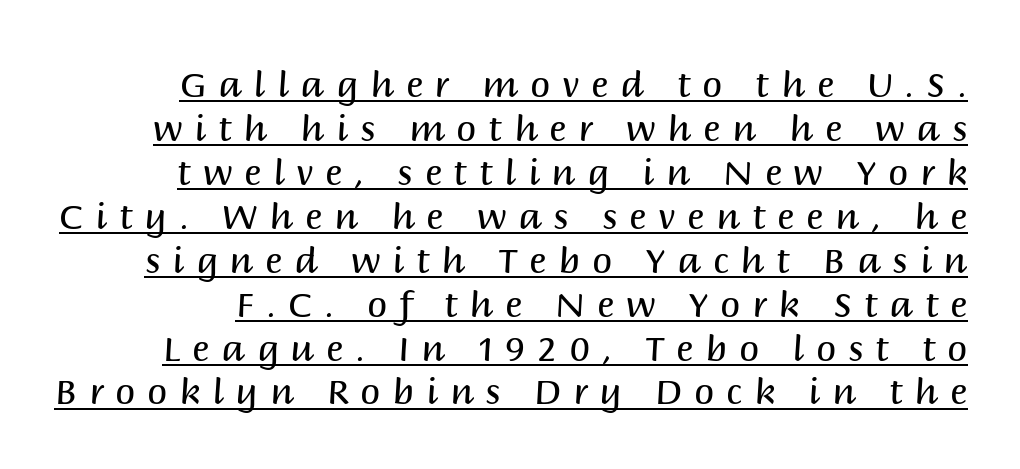
{"serif": "no", "bold": "no", "weight": "regular", "width": "normal", "stroke_contrast": "medium", "x_height": "large", "monospaced": "no", "underline": "yes", "line_spacing_ratio": 1.22, "letter_spacing": "wide", "letter_spacing_em": 0.33, "glyph_px": 36}
